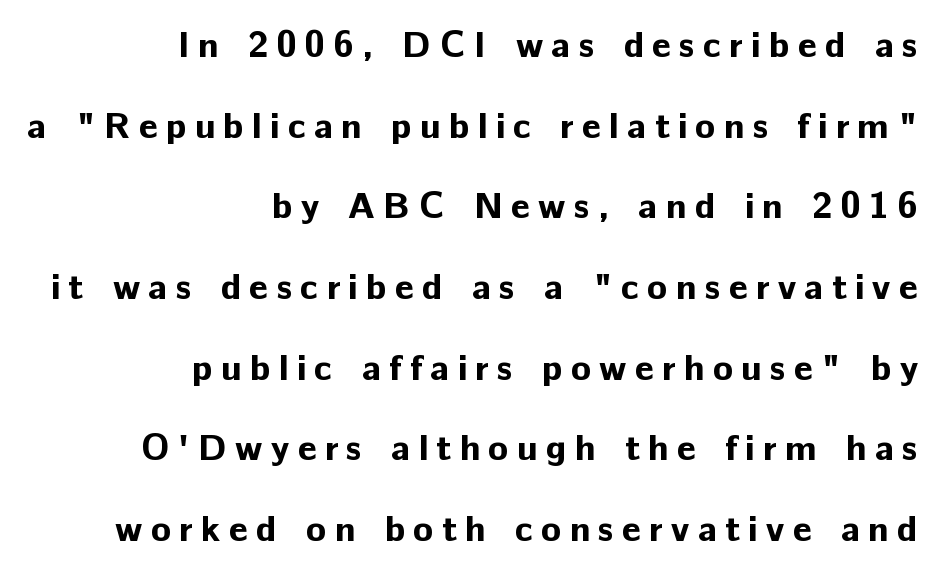
The image shows 37 px bold sans-serif type, upright; set right-aligned, loose line spacing (2.18x), unusually wide letter spacing (+0.22 em), not underlined; low stroke contrast and a medium x-height.
